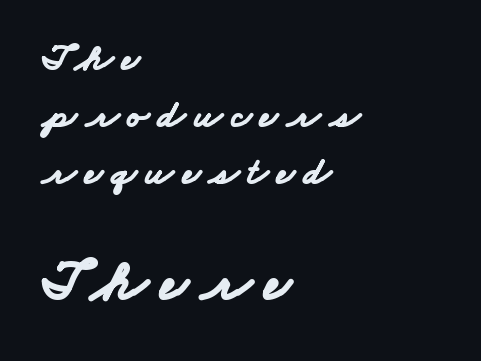
Q: Is the text bold? A: Yes.
Q: Is the typeface a serif or a sans-serif typeface? A: Sans-serif.
Q: Is the text underlined? A: No.
Q: How is the paragraph aligned? A: Left-aligned.
Q: Is the spacing between letters normal or unusually wide? A: Unusually wide.
Q: Is the spacing between lines tight, normal or loose? A: Normal.
Q: Which block of text is set in a larger size, the first (top) or the second (bottom)? A: The second (bottom) one.
Q: Width (condensed, normal, or wide)? A: Wide.
Q: Stroke contrast? A: Low.
Q: x-height? A: Small.
Q: Monospaced? A: No.
